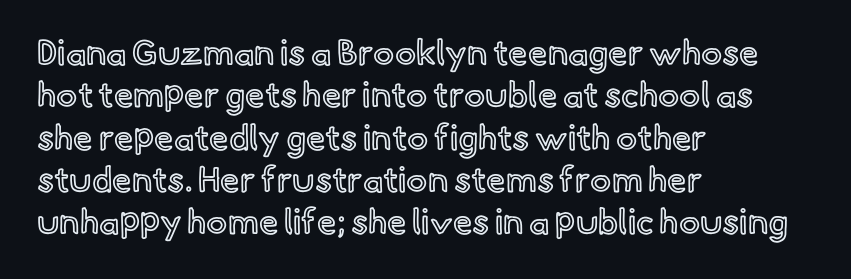
Q: Is the text italic (slanted)? A: No, it is upright.
Q: Is the text underlined? A: No.
Q: How is the paragraph aligned? A: Left-aligned.
Q: Is the spacing between letters normal or unusually wide? A: Normal.
Q: Width (condensed, normal, or wide)? A: Normal.
Q: x-height? A: Small.
Q: Monospaced? A: No.
